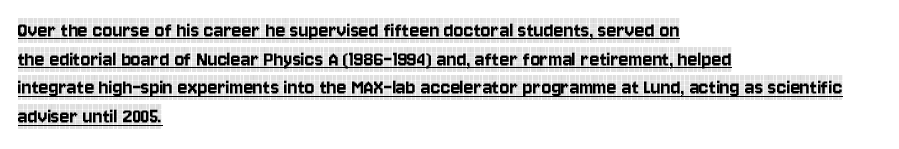
{"italic": "no", "underline": "yes", "align": "left", "line_spacing": "normal", "line_spacing_ratio": 1.25, "letter_spacing": "normal", "letter_spacing_em": 0.0, "glyph_px": 23}
